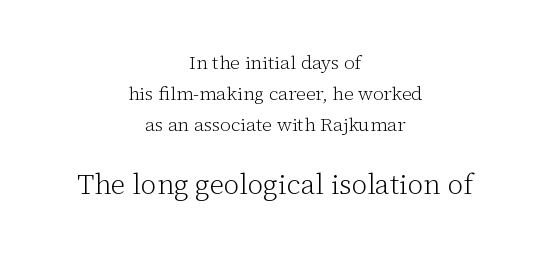
Q: Is the text bold? A: No.
Q: Is the text italic (slanted)? A: No, it is upright.
Q: Is the typeface a serif or a sans-serif typeface? A: Serif.
Q: Is the text underlined? A: No.
Q: How is the paragraph aligned? A: Centered.
Q: Is the spacing between letters normal or unusually wide? A: Normal.
Q: Is the spacing between lines tight, normal or loose? A: Normal.
Q: Which block of text is set in a larger size, the first (top) or the second (bottom)? A: The second (bottom) one.
Q: Width (condensed, normal, or wide)? A: Normal.
Q: Stroke contrast? A: Low.
Q: x-height? A: Medium.
Q: Monospaced? A: No.
